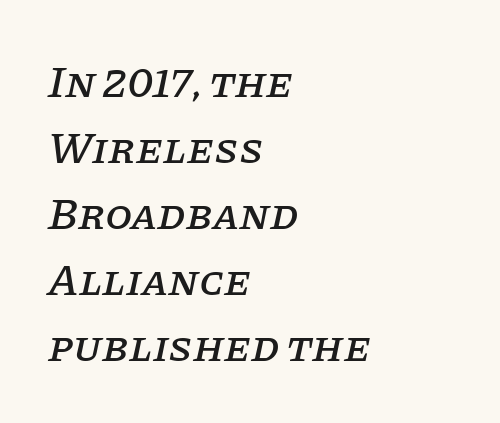
Q: Is the text italic (slanted)? A: Yes, it leans right by about 11 degrees.
Q: Is the typeface a serif or a sans-serif typeface? A: Serif.
Q: Is the text underlined? A: No.
Q: How is the paragraph aligned? A: Left-aligned.
Q: Is the spacing between letters normal or unusually wide? A: Normal.
Q: Is the spacing between lines tight, normal or loose? A: Normal.
Q: Width (condensed, normal, or wide)? A: Normal.
Q: Stroke contrast? A: Low.
Q: x-height? A: Large.
Q: Monospaced? A: No.
